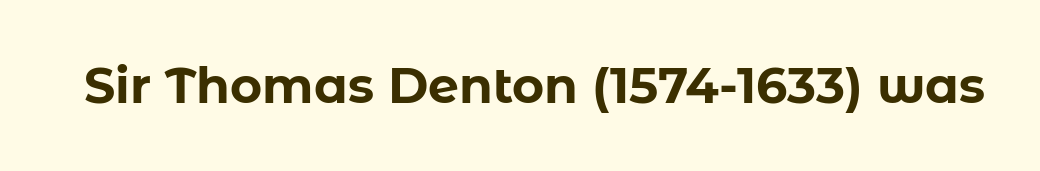
{"serif": "no", "italic": "no", "bold": "yes", "weight": "bold", "width": "normal", "stroke_contrast": "low", "x_height": "medium", "monospaced": "no", "underline": "no", "letter_spacing": "normal", "letter_spacing_em": 0.0, "glyph_px": 49}
